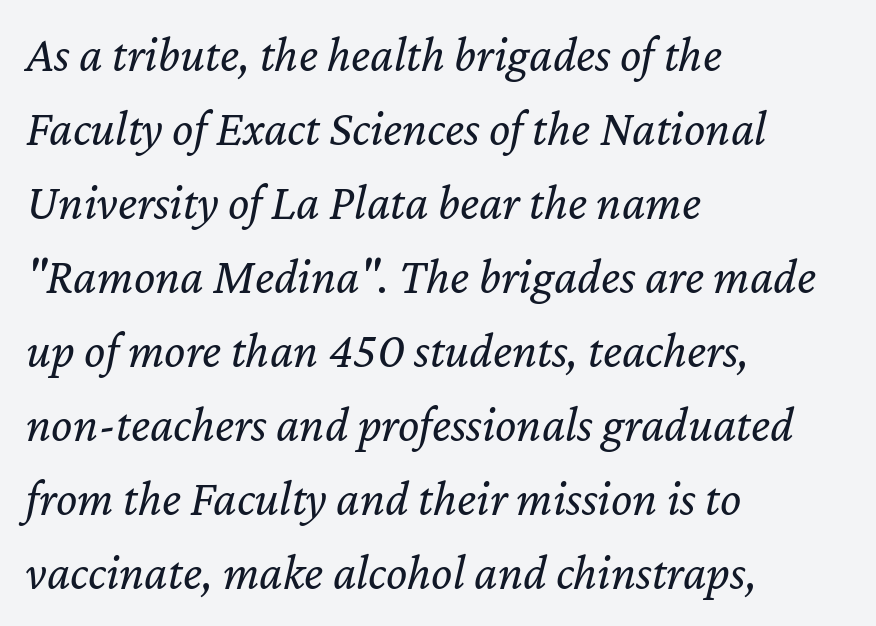
The tracking reads as untouched default to a designer's eye. The rendering anchors every line to the left-hand side. Beneath every word, the page is bare. Vertical spacing — default. The typography opts for an oblique posture over an upright one.
